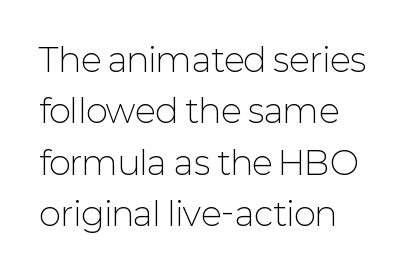
The image shows 33 px light sans-serif type, upright; set normal line spacing (1.56x), normal letter spacing, not underlined; low stroke contrast and a medium x-height.
